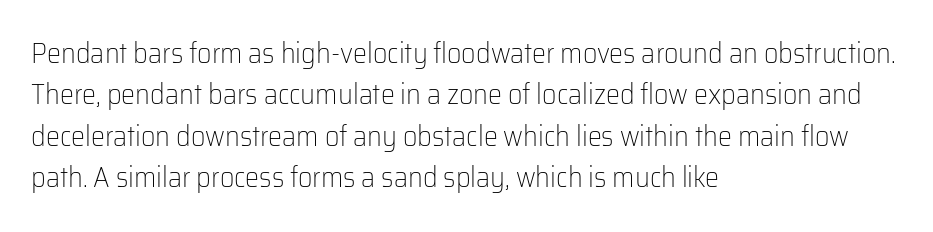
{"serif": "no", "italic": "no", "bold": "no", "weight": "light", "width": "normal", "stroke_contrast": "low", "x_height": "medium", "monospaced": "no", "underline": "no", "align": "left", "line_spacing": "normal", "line_spacing_ratio": 1.48, "letter_spacing": "normal", "letter_spacing_em": 0.0, "glyph_px": 28}
